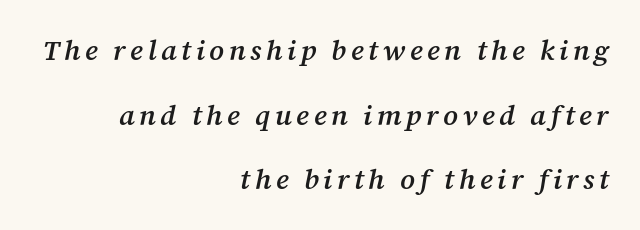
The image shows 28 px semibold serif type, italic (leaning right); set right-aligned, loose line spacing (2.31x), not underlined; medium stroke contrast and a medium x-height.
